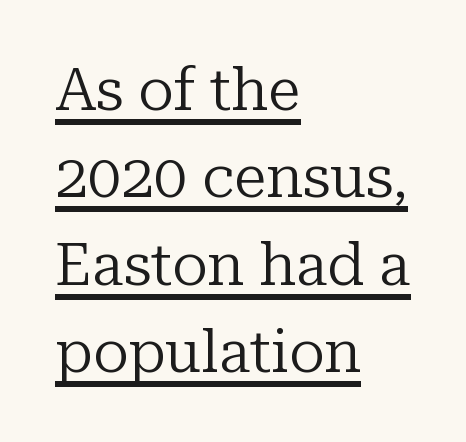
Q: Is the text bold? A: No.
Q: Is the text italic (slanted)? A: No, it is upright.
Q: Is the typeface a serif or a sans-serif typeface? A: Serif.
Q: Is the text underlined? A: Yes.
Q: How is the paragraph aligned? A: Left-aligned.
Q: Is the spacing between letters normal or unusually wide? A: Normal.
Q: Is the spacing between lines tight, normal or loose? A: Normal.
Q: Width (condensed, normal, or wide)? A: Normal.
Q: Stroke contrast? A: Low.
Q: x-height? A: Medium.
Q: Monospaced? A: No.
